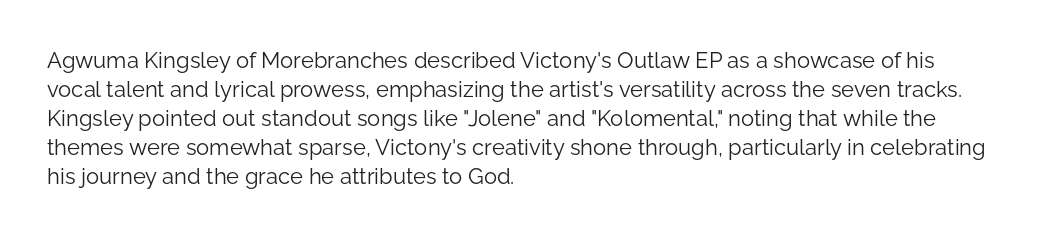
Q: Is the text bold? A: No.
Q: Is the text italic (slanted)? A: No, it is upright.
Q: Is the text underlined? A: No.
Q: How is the paragraph aligned? A: Left-aligned.
Q: Is the spacing between letters normal or unusually wide? A: Normal.
Q: Is the spacing between lines tight, normal or loose? A: Normal.
